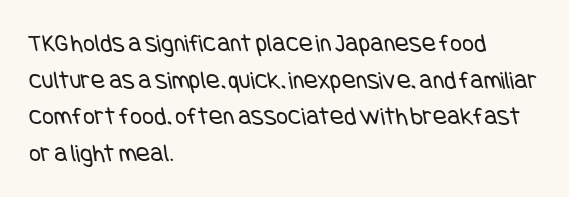
The image shows 26 px text type; set left-aligned, normal line spacing (1.41x), normal letter spacing, not underlined.
